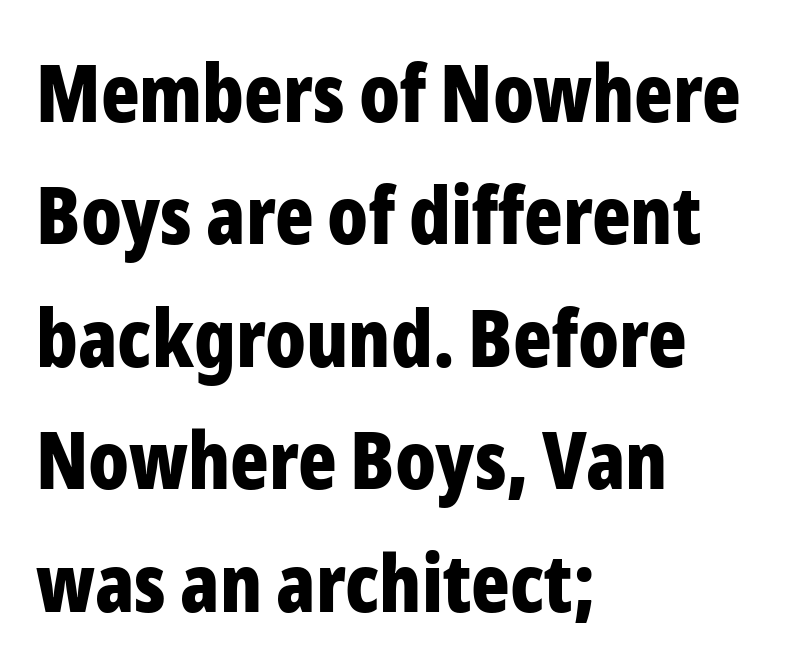
Q: Is the text bold? A: Yes.
Q: Is the text italic (slanted)? A: No, it is upright.
Q: Is the typeface a serif or a sans-serif typeface? A: Sans-serif.
Q: Is the text underlined? A: No.
Q: How is the paragraph aligned? A: Left-aligned.
Q: Is the spacing between letters normal or unusually wide? A: Normal.
Q: Is the spacing between lines tight, normal or loose? A: Normal.
Q: Width (condensed, normal, or wide)? A: Condensed.
Q: Stroke contrast? A: Low.
Q: x-height? A: Medium.
Q: Monospaced? A: No.
